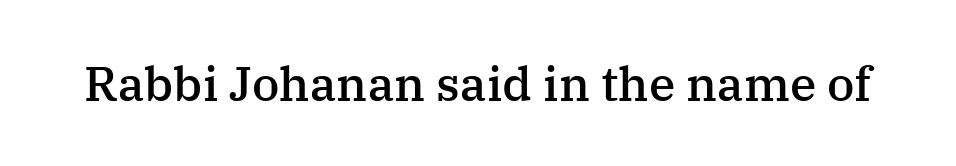
Q: Is the text bold? A: Semi-bold.
Q: Is the text italic (slanted)? A: No, it is upright.
Q: Is the typeface a serif or a sans-serif typeface? A: Serif.
Q: Is the text underlined? A: No.
Q: Is the spacing between letters normal or unusually wide? A: Normal.
Q: Width (condensed, normal, or wide)? A: Normal.
Q: Stroke contrast? A: Medium.
Q: x-height? A: Medium.
Q: Monospaced? A: No.
